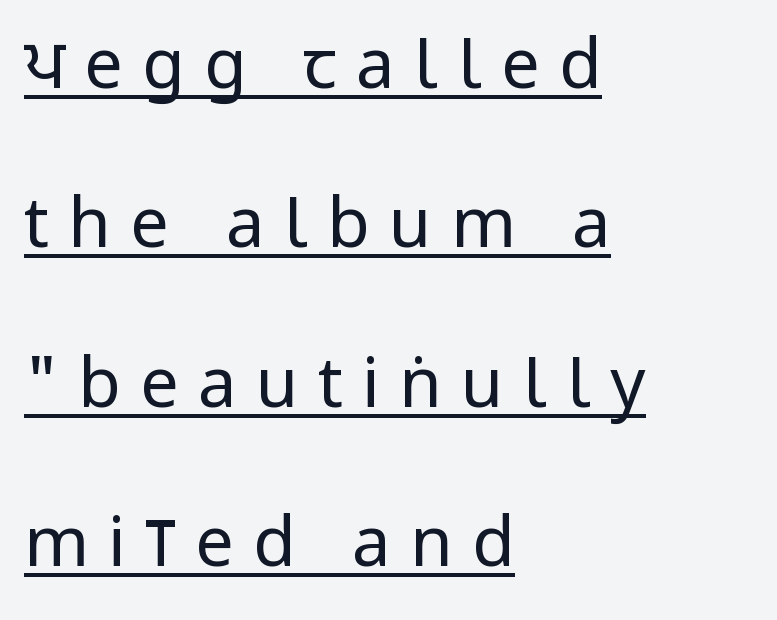
{"serif": "no", "italic": "no", "bold": "no", "weight": "regular", "width": "condensed", "stroke_contrast": "low", "underline": "yes", "align": "left", "line_spacing": "loose", "line_spacing_ratio": 2.31, "letter_spacing": "wide", "letter_spacing_em": 0.28, "glyph_px": 69}
